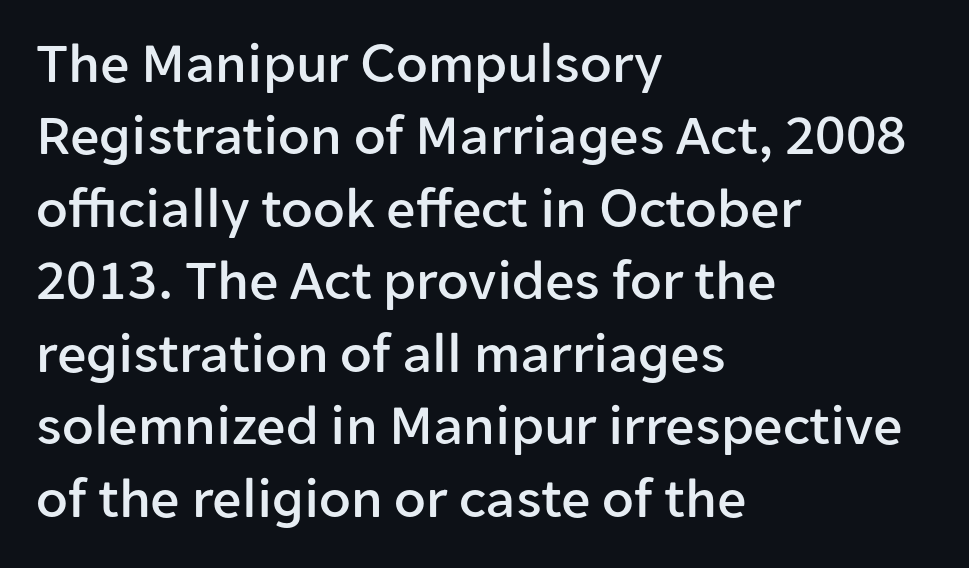
The image shows 58 px sans-serif type, upright; set left-aligned, normal line spacing (1.25x), normal letter spacing, not underlined; low stroke contrast and a medium x-height.
